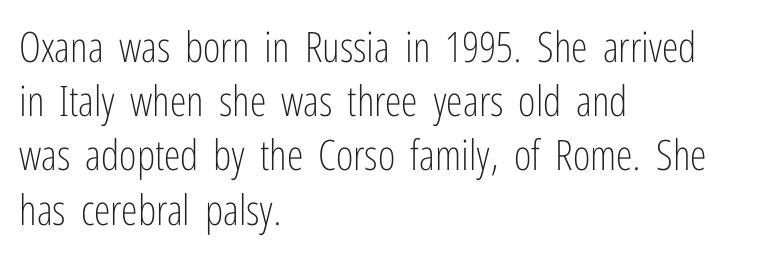
Q: Is the text bold? A: No.
Q: Is the text italic (slanted)? A: No, it is upright.
Q: Is the typeface a serif or a sans-serif typeface? A: Sans-serif.
Q: Is the text underlined? A: No.
Q: How is the paragraph aligned? A: Left-aligned.
Q: Is the spacing between letters normal or unusually wide? A: Normal.
Q: Is the spacing between lines tight, normal or loose? A: Normal.
Q: Width (condensed, normal, or wide)? A: Condensed.
Q: Stroke contrast? A: Low.
Q: x-height? A: Medium.
Q: Monospaced? A: No.
